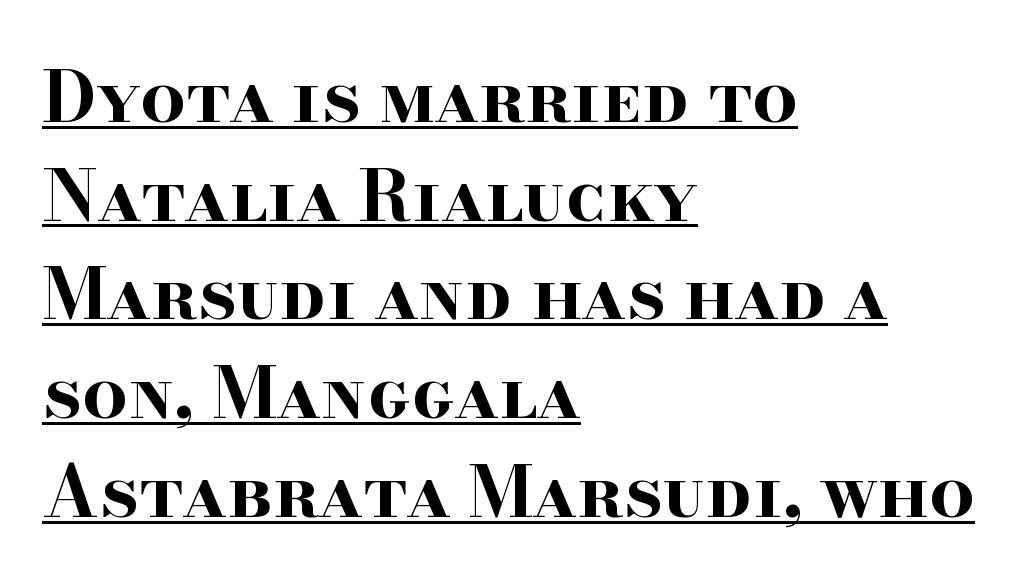
Q: Is the text bold? A: Yes.
Q: Is the text italic (slanted)? A: No, it is upright.
Q: Is the typeface a serif or a sans-serif typeface? A: Serif.
Q: Is the text underlined? A: Yes.
Q: How is the paragraph aligned? A: Left-aligned.
Q: Is the spacing between letters normal or unusually wide? A: Normal.
Q: Is the spacing between lines tight, normal or loose? A: Normal.
Q: Width (condensed, normal, or wide)? A: Wide.
Q: Stroke contrast? A: High.
Q: x-height? A: Small.
Q: Monospaced? A: No.
